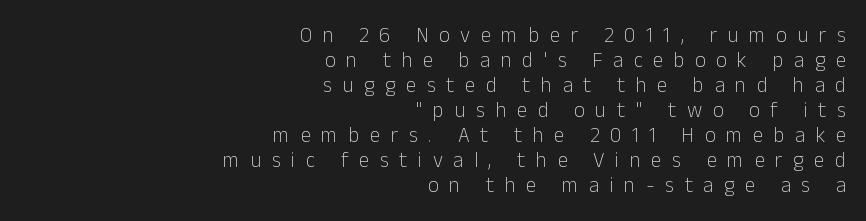
The image shows 21 px text type, upright; set right-aligned, line spacing 1.19x, unusually wide letter spacing (+0.5 em), not underlined.
